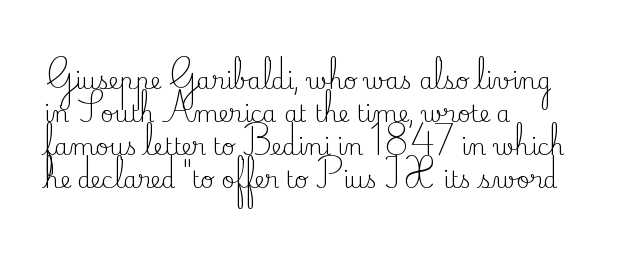
Does extra space separate the letters? No, they use regular spacing. The rendering anchors every line to the left-hand side. The axis of the letterforms is exactly vertical. These lines sit exactly where default settings would place them. Ink coverage per letter is moderate at most. Bare-footed words on every line.
